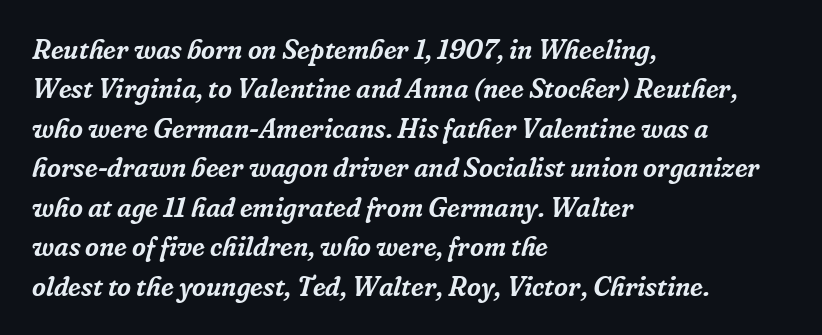
Short note: letters normally spaced. When letters slant like this, we call the style italic. Reading down the block, your eye returns to a fixed left position each line. Summary of vertical rhythm: regular, with standard interline spacing. Has an underline been added? It has not.
